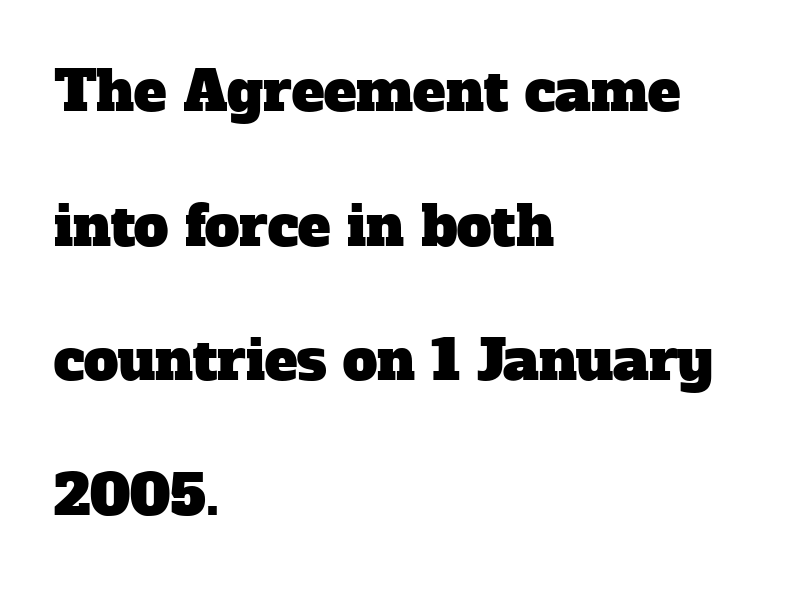
You could not count columns in this text — the font is proportionally spaced. Old-style or modern, the face here clearly has serifs. Short and long lines alike share a common starting point at left. Quick note: underline off.
